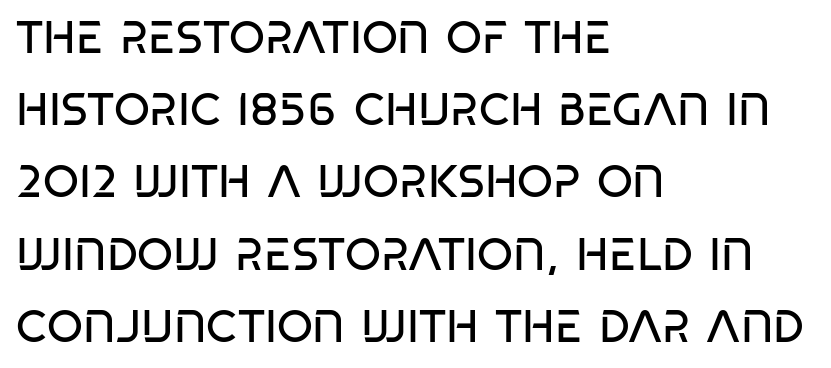
The image shows 46 px regular-weight, condensed sans-serif type, upright; set left-aligned, normal line spacing (1.57x), normal letter spacing, not underlined; low stroke contrast and a large x-height.
